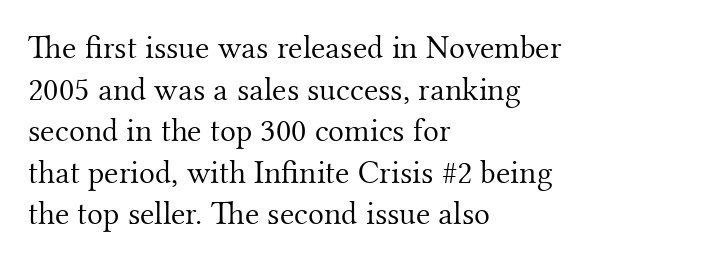
{"serif": "yes", "italic": "no", "bold": "no", "weight": "light", "width": "normal", "stroke_contrast": "medium", "x_height": "small", "monospaced": "no", "underline": "no", "align": "left", "line_spacing": "normal", "line_spacing_ratio": 1.26, "letter_spacing": "normal", "letter_spacing_em": 0.0, "glyph_px": 33}
